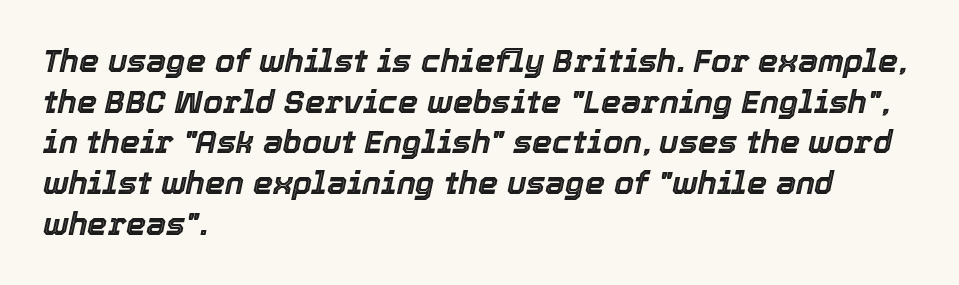
{"italic": "yes", "lean": "right", "slant_degrees": 12, "width": "normal", "x_height": "medium", "monospaced": "no", "underline": "no", "align": "left", "line_spacing": "normal", "line_spacing_ratio": 1.27, "letter_spacing": "normal", "letter_spacing_em": 0.0, "glyph_px": 32}
